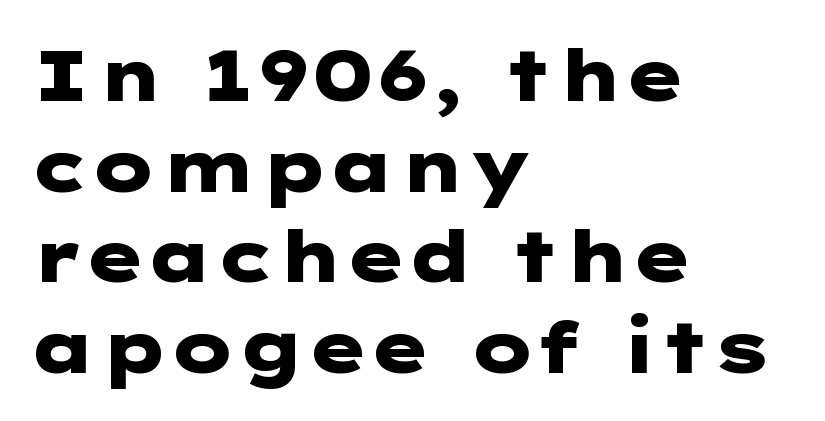
The image shows 72 px heavy, wide sans-serif type, upright; set left-aligned, normal line spacing (1.26x), normal letter spacing, not underlined; low stroke contrast and a medium x-height.
